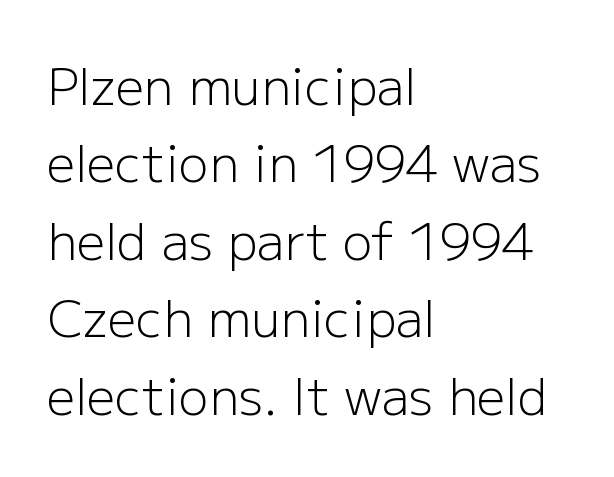
Q: Is the text bold? A: No.
Q: Is the text italic (slanted)? A: No, it is upright.
Q: Is the typeface a serif or a sans-serif typeface? A: Sans-serif.
Q: Is the text underlined? A: No.
Q: How is the paragraph aligned? A: Left-aligned.
Q: Is the spacing between letters normal or unusually wide? A: Normal.
Q: Is the spacing between lines tight, normal or loose? A: Normal.
Q: Width (condensed, normal, or wide)? A: Normal.
Q: Stroke contrast? A: Low.
Q: x-height? A: Medium.
Q: Monospaced? A: No.
